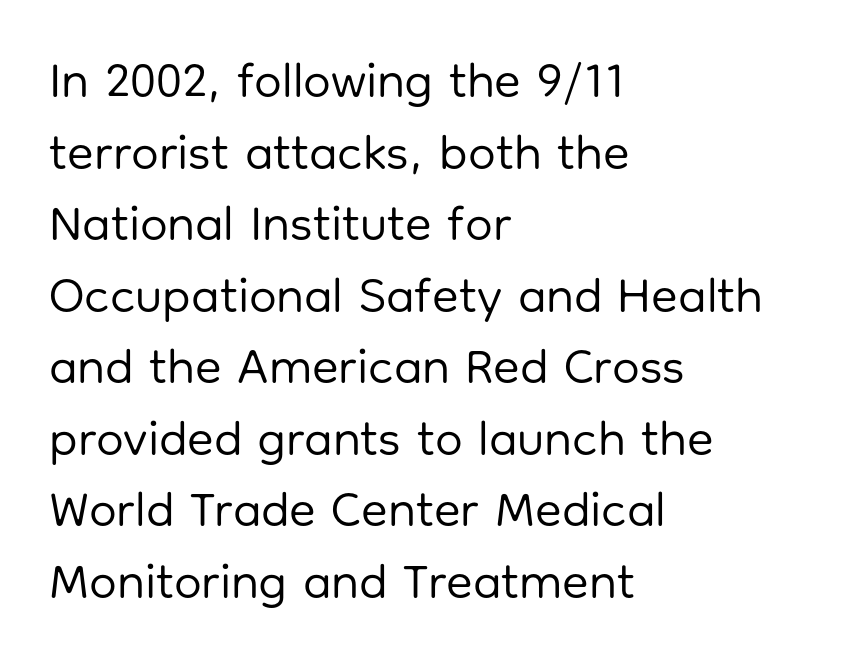
{"serif": "no", "italic": "no", "bold": "no", "weight": "regular", "width": "normal", "stroke_contrast": "low", "x_height": "medium", "monospaced": "no", "underline": "no", "align": "left", "line_spacing": "normal", "line_spacing_ratio": 1.46, "letter_spacing": "normal", "letter_spacing_em": 0.0, "glyph_px": 49}
